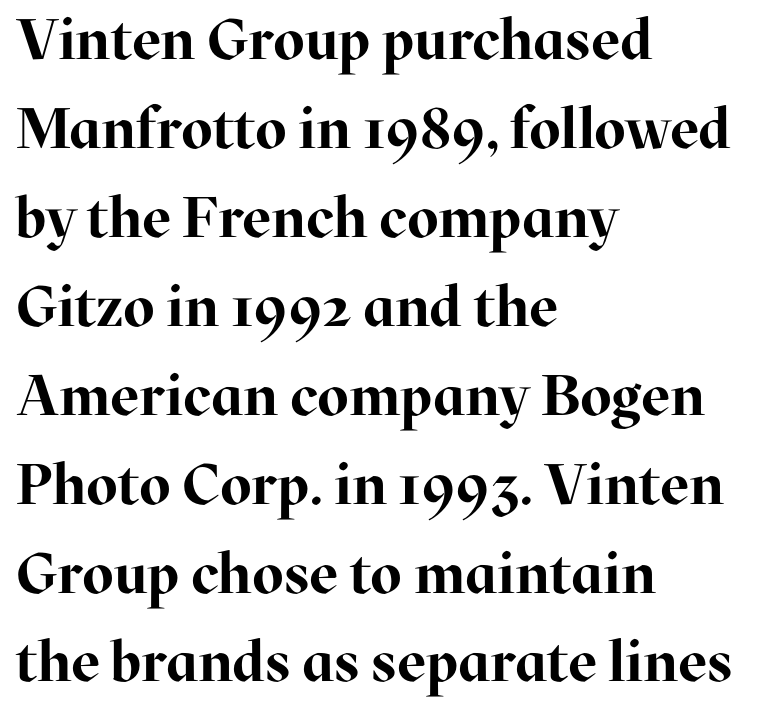
There is no visible air inserted between adjacent glyphs. Each letter keeps its own natural width here, so spacing adapts to shape. Type without underlining. Leading: standard. These words are printed bold, with thick strokes throughout. Does the lettering tilt? It doesn't — this is upright.
